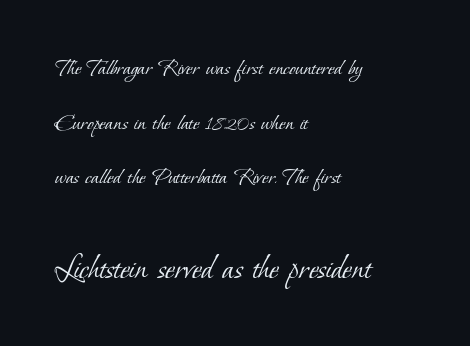
The typesetting does not lean heavy: it is not bold. Is there much room between lines? Yes — plenty of vertical air separates them. A typesetter would label this face a serif. Leftover space on each line is placed entirely after the last word. Each row of text sits above clean, open space.
